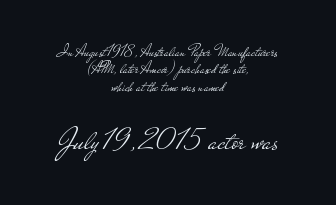
One glance says dense: line gaps are narrower than usual. The letterforms sit at book weight or below. Neither beginnings nor endings align; midpoints do. These lines are rendered in a variable-pitch font. The following chunk of copy outweighs the initial chunk in type size. The gap between lines stays unmarked.
